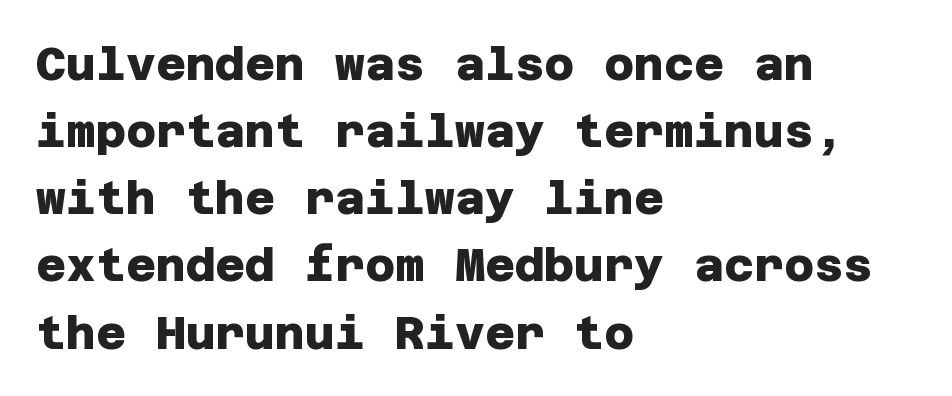
The image shows 46 px heavy sans-serif type; set left-aligned, normal line spacing (1.46x), normal letter spacing, not underlined; low stroke contrast and a large x-height.
